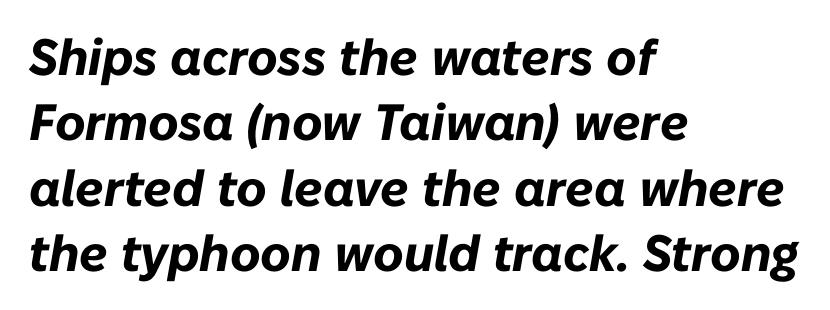
{"italic": "yes", "lean": "right", "slant_degrees": 10, "bold": "yes", "weight": "bold", "width": "normal", "stroke_contrast": "low", "x_height": "medium", "monospaced": "no", "underline": "no", "align": "left", "line_spacing": "normal", "line_spacing_ratio": 1.28, "letter_spacing": "normal", "letter_spacing_em": 0.0, "glyph_px": 51}
